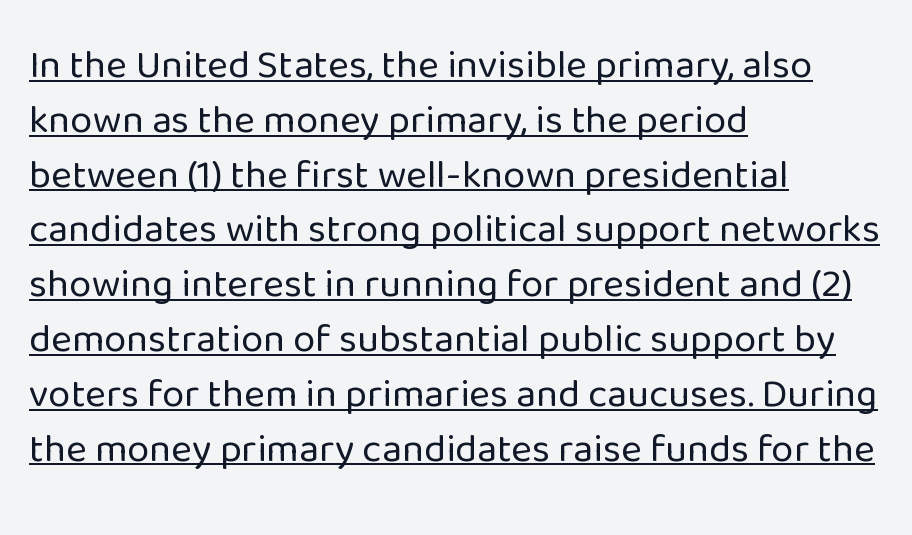
Reading down the block, your eye returns to a fixed left position each line. Is there an underline? Yes — a line sits under the letters. Posture: straight, roman, zero tilt. The letters carry no serifs — their stems end cleanly without finishing strokes.
